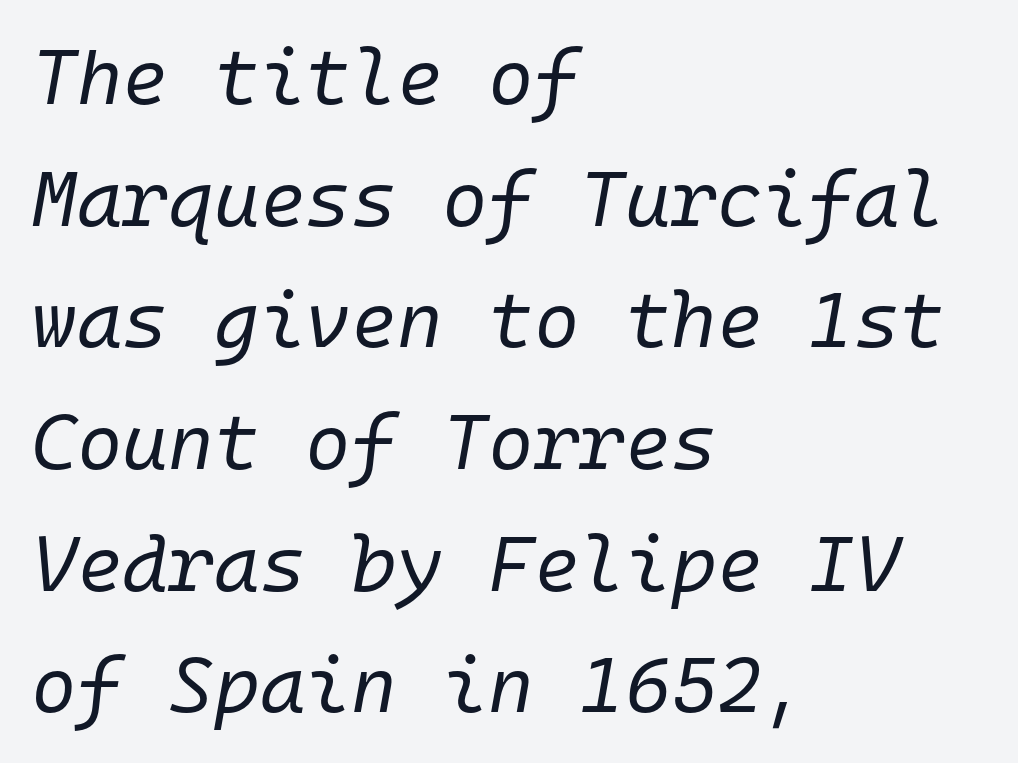
{"italic": "yes", "lean": "right", "slant_degrees": 10, "bold": "no", "weight": "regular", "width": "normal", "stroke_contrast": "low", "x_height": "medium", "monospaced": "yes", "underline": "no", "align": "left", "line_spacing": "normal", "line_spacing_ratio": 1.56, "letter_spacing": "normal", "letter_spacing_em": 0.0, "glyph_px": 78}
